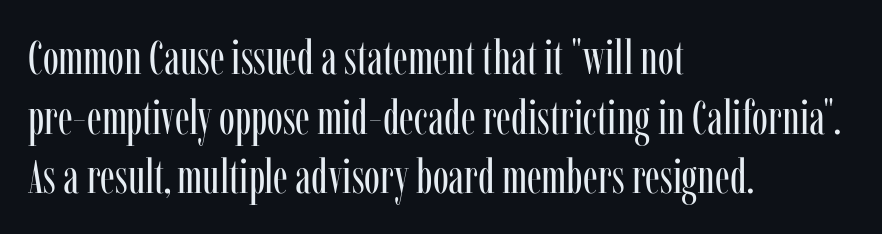
The image shows 48 px regular-weight, condensed serif type, upright; set left-aligned, line spacing 1.24x, normal letter spacing, not underlined; low stroke contrast and a medium x-height.
